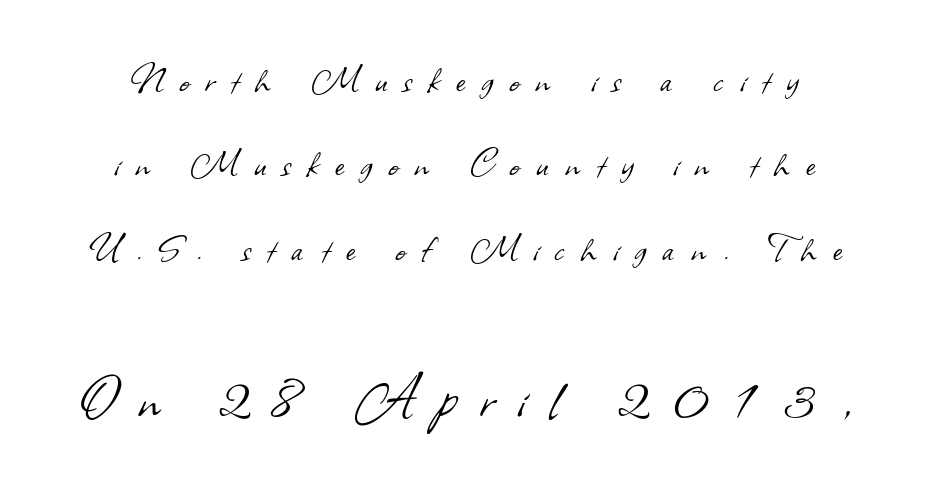
The whitespace from short lines is split evenly between both sides. The weight would be labelled regular, book, light, or lighter still. A typesetter would label this face a sans. Underlining? Definitely not there.
